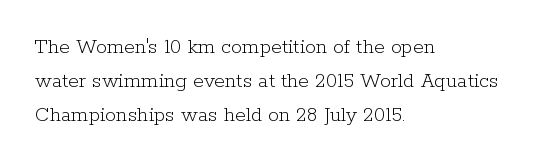
Caption: multi-line text, flush left, ragged right. Rendered with straight, roman letterforms. Beneath every word, the page is bare. Weight: not bold — regular or lighter. Nobody touched the tracking dial on this one. Vertically, the passage feels balanced, rows spaced as you'd expect.
